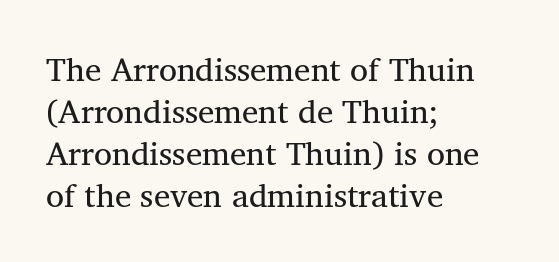
The rendering anchors every line to the left-hand side. This sample uses plain, unmodified letter spacing. What kind of face is this? One with serifs. Is this a heavy cut? Hardly; it is regular or lighter. Note the varied advance widths — an 'i' is clearly narrower than an 'm'. The area under the type is left untouched.
